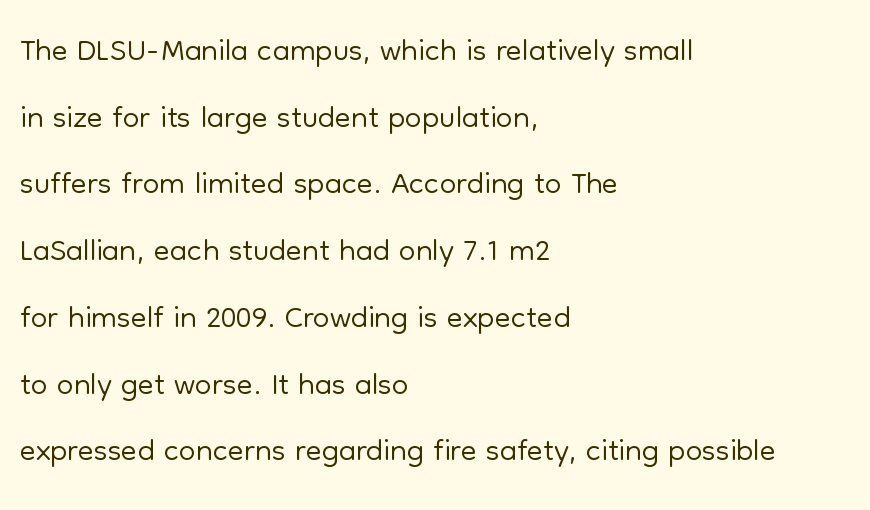
{"serif": "no", "italic": "no", "bold": "no", "weight": "light", "width": "normal", "stroke_contrast": "low", "x_height": "medium", "monospaced": "no", "underline": "no", "align": "left", "line_spacing": "normal", "line_spacing_ratio": 1.42, "letter_spacing": "normal", "letter_spacing_em": 0.0, "glyph_px": 47}
